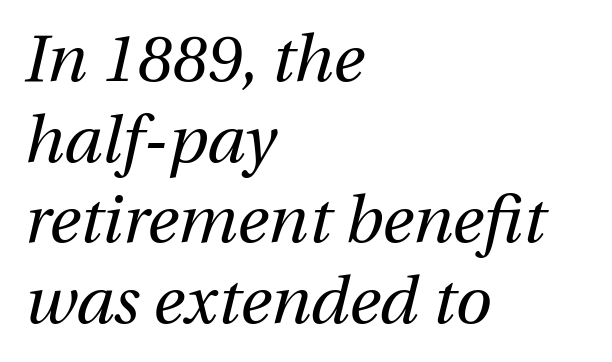
Q: Is the text bold? A: No.
Q: Is the text italic (slanted)? A: Yes, it leans right by about 12 degrees.
Q: Is the text underlined? A: No.
Q: How is the paragraph aligned? A: Left-aligned.
Q: Is the spacing between letters normal or unusually wide? A: Normal.
Q: Width (condensed, normal, or wide)? A: Normal.
Q: Stroke contrast? A: Medium.
Q: x-height? A: Medium.
Q: Monospaced? A: No.
